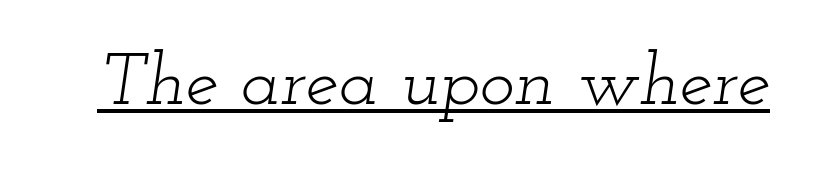
A typesetter would label this face a serif. The letters advance in unequal steps, a hallmark of proportional type. This sample uses an oblique cut, with every glyph tilted off the vertical. Heaviness? Minimal to ordinary, like unemphasized prose. How are the letters spaced? Ordinarily, with no added tracking.
